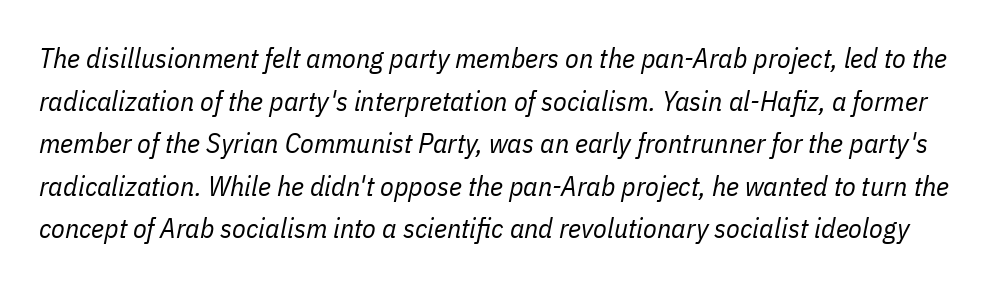
The image shows 28 px regular-weight, condensed type, italic (leaning right); set normal line spacing (1.52x), normal letter spacing, not underlined; low stroke contrast and a medium x-height.
